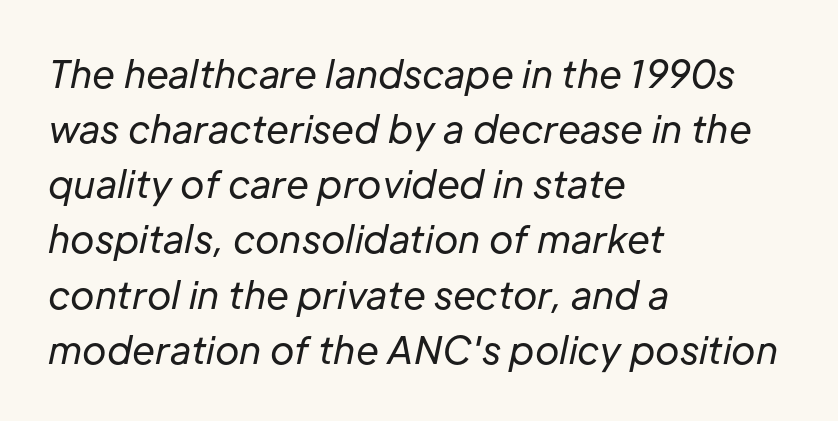
{"italic": "yes", "lean": "right", "slant_degrees": 12, "bold": "no", "weight": "regular", "width": "normal", "stroke_contrast": "low", "x_height": "medium", "monospaced": "no", "underline": "no", "align": "left", "line_spacing": "normal", "line_spacing_ratio": 1.49, "letter_spacing": "normal", "letter_spacing_em": 0.0, "glyph_px": 37}
